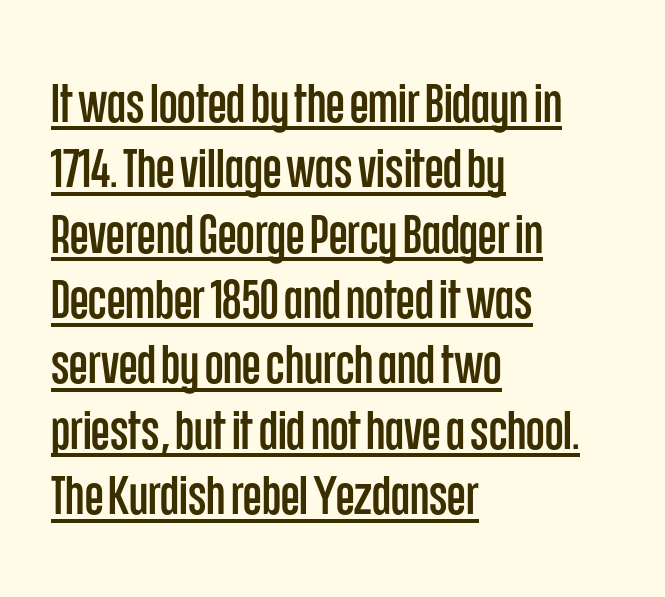
A student would call this left alignment; a typographer would say flush left, rag right. No feet cap the strokes, marking this as sans-serif type. Inter-character spacing is left at the font's built-in metrics. The typography opts for an upright posture over an oblique one. The rendering uses natural spacing where letterforms have individual widths. The rendered words wear a rule along their underside.
